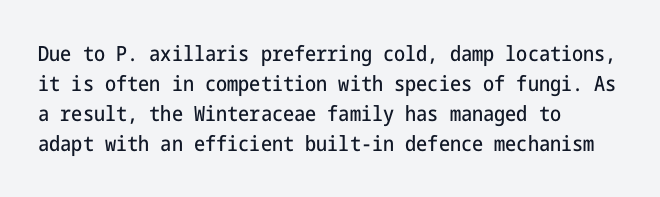
{"italic": "no", "underline": "no", "align": "left", "line_spacing": "normal", "line_spacing_ratio": 1.43, "letter_spacing": "normal", "letter_spacing_em": 0.0, "glyph_px": 21}
